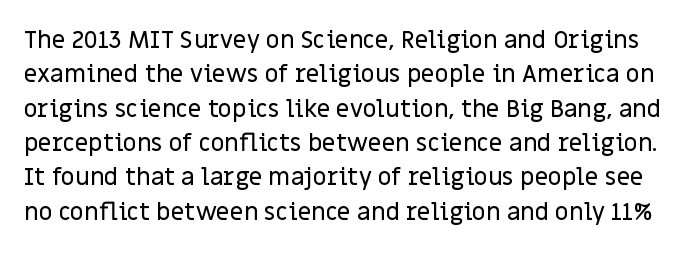
Ascenders rise straight up at ninety degrees. The type is set solid horizontally, with unmodified tracking. A bare baseline throughout the passage. Summary of vertical rhythm: regular, with standard interline spacing.
